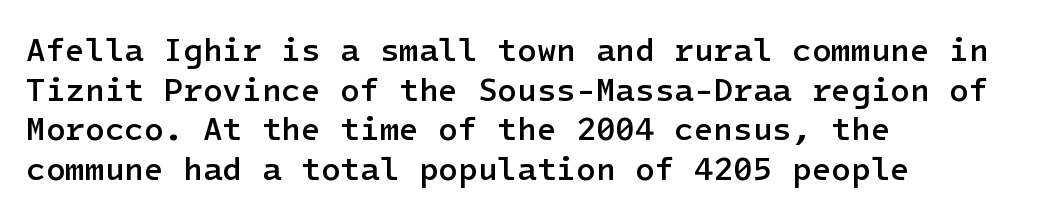
Strokes here are thickened, but only to semibold level. In terms of letterform style, serifs are entirely absent. Letter spacing: default. Underlining? Definitely not there.
